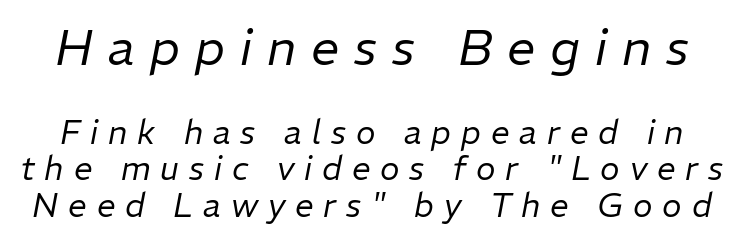
{"italic": "yes", "lean": "right", "slant_degrees": 11, "bold": "no", "weight": "regular", "width": "normal", "stroke_contrast": "low", "x_height": "medium", "monospaced": "no", "underline": "no", "line_spacing": "tight", "line_spacing_ratio": 1.1, "letter_spacing": "wide", "letter_spacing_em": 0.3, "larger_block": "first", "size_ratio": 1.52, "glyph_px": 50}
